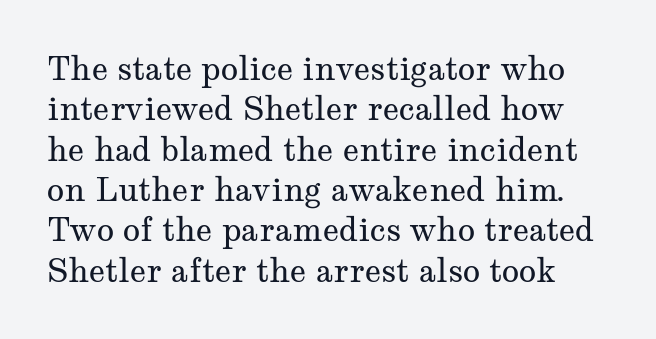
Q: Is the text bold? A: No.
Q: Is the text italic (slanted)? A: No, it is upright.
Q: Is the typeface a serif or a sans-serif typeface? A: Serif.
Q: Is the text underlined? A: No.
Q: Is the spacing between letters normal or unusually wide? A: Normal.
Q: Is the spacing between lines tight, normal or loose? A: Normal.
Q: Width (condensed, normal, or wide)? A: Wide.
Q: Stroke contrast? A: Medium.
Q: x-height? A: Medium.
Q: Monospaced? A: No.
